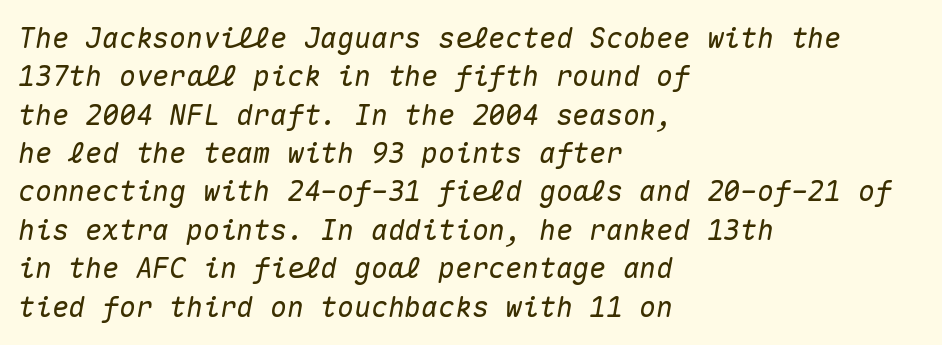
The image shows 28 px text type, italic (leaning right), monospaced; set left-aligned, normal line spacing (1.37x), normal letter spacing, not underlined; medium stroke contrast and a medium x-height.
